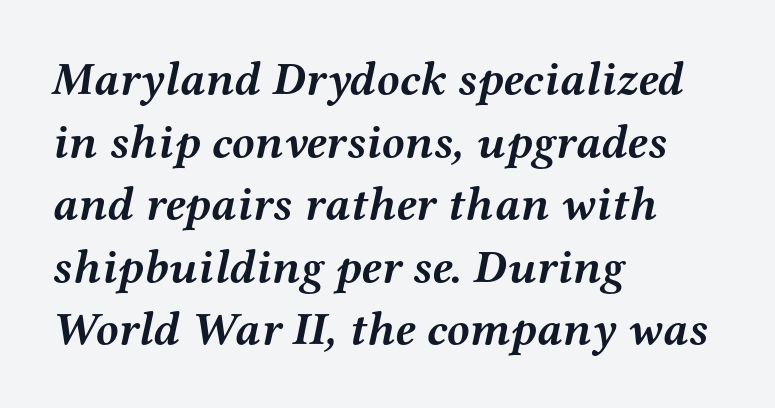
The image shows 47 px semibold, wide serif type, italic (leaning right); set left-aligned, normal line spacing (1.33x), normal letter spacing, not underlined; medium stroke contrast and a medium x-height.
